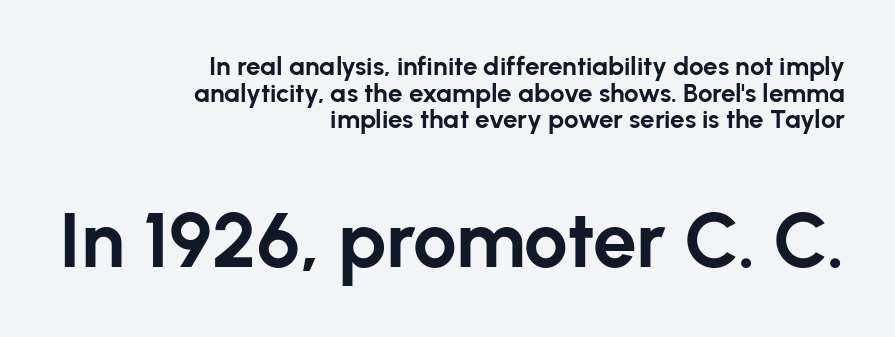
{"serif": "no", "italic": "no", "bold": "yes", "weight": "bold", "width": "normal", "stroke_contrast": "low", "x_height": "medium", "monospaced": "no", "underline": "no", "align": "right", "line_spacing": "tight", "line_spacing_ratio": 1.02, "letter_spacing": "normal", "letter_spacing_em": 0.0, "larger_block": "second", "size_ratio": 3.0, "glyph_px": 78}
